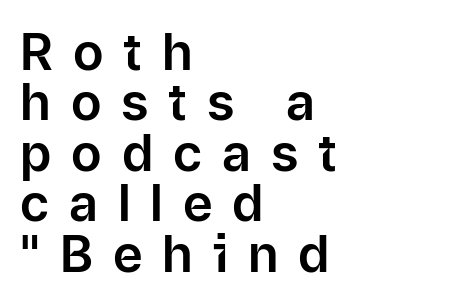
The image shows 51 px sans-serif type, upright; set left-aligned, tight line spacing (0.99x), unusually wide letter spacing (+0.39 em), not underlined; low stroke contrast and a medium x-height.
